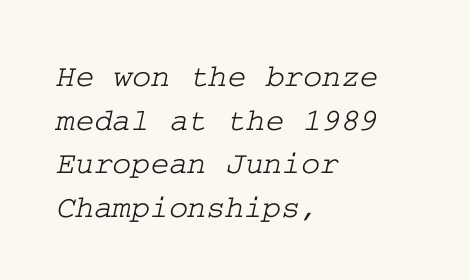
Summary of vertical rhythm: regular, with standard interline spacing. Has an underline been added? It has not. Default kerning and tracking; the words read as compact shapes. Typographically, this falls in the serif category.
